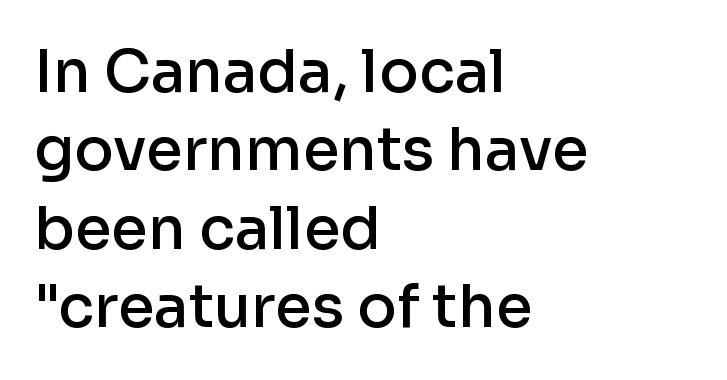
{"serif": "no", "italic": "no", "bold": "semi", "weight": "semibold", "width": "normal", "stroke_contrast": "low", "x_height": "medium", "monospaced": "no", "underline": "no", "align": "left", "line_spacing": "normal", "line_spacing_ratio": 1.33, "letter_spacing": "normal", "letter_spacing_em": 0.0, "glyph_px": 59}
